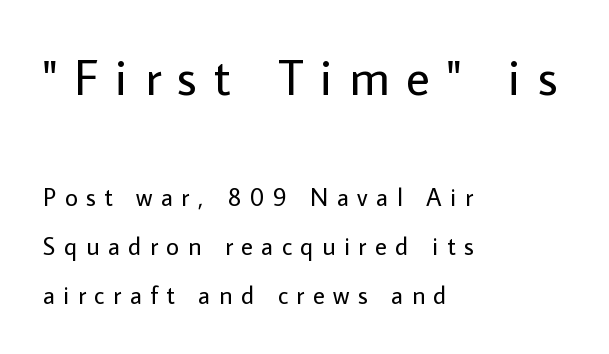
{"serif": "no", "italic": "no", "bold": "no", "weight": "regular", "width": "normal", "stroke_contrast": "low", "x_height": "medium", "monospaced": "no", "underline": "no", "align": "left", "line_spacing": "loose", "line_spacing_ratio": 1.95, "letter_spacing": "wide", "letter_spacing_em": 0.34, "larger_block": "first", "size_ratio": 2.0, "glyph_px": 50}
